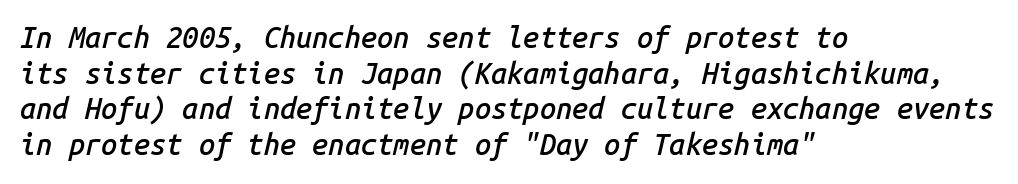
The image shows 29 px semibold type, italic (leaning right), monospaced; set left-aligned, line spacing 1.23x, normal letter spacing, not underlined; low stroke contrast and a medium x-height.
